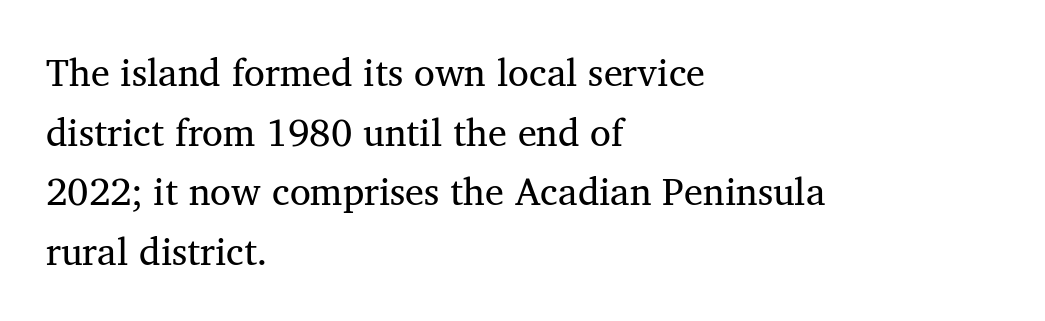
Italic: no, the glyphs are upright roman. The space beneath each line is pristine and unruled. The rendering uses natural spacing where letterforms have individual widths. The designer left line spacing at the default. Which margin do the lines hug? The left one — the right edge is uneven.
